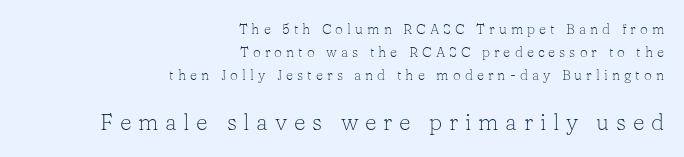
Every row of glyphs terminates at an identical x-position on the right. Which of the two is more prominent by size? The second, at the bottom. The line texture is sparse and dotted thanks to wide tracking. The typesetting does not lean heavy: it is not bold.
